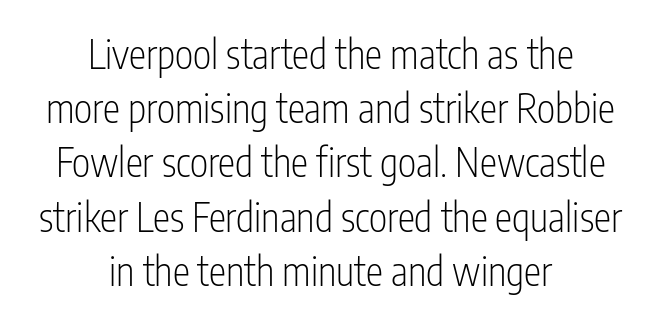
Q: Is the text bold? A: No.
Q: Is the text italic (slanted)? A: No, it is upright.
Q: Is the typeface a serif or a sans-serif typeface? A: Sans-serif.
Q: Is the text underlined? A: No.
Q: How is the paragraph aligned? A: Centered.
Q: Is the spacing between letters normal or unusually wide? A: Normal.
Q: Is the spacing between lines tight, normal or loose? A: Normal.
Q: Width (condensed, normal, or wide)? A: Condensed.
Q: Stroke contrast? A: Low.
Q: x-height? A: Medium.
Q: Monospaced? A: No.
